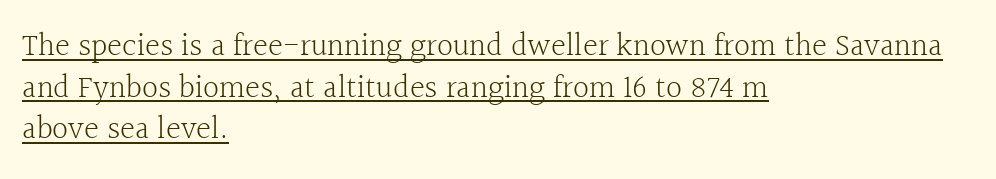
The image shows 32 px light serif type, upright; set left-aligned, normal line spacing (1.3x), normal letter spacing, underlined; a medium x-height.
